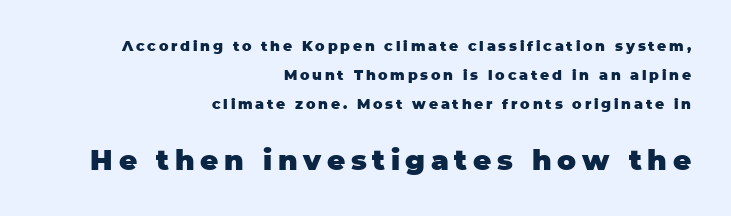
You could not count columns in this text — the font is proportionally spaced. Strong, thick strokes mark this as bold type. This sample is right-justified, so line beginnings fall wherever the words allow. Posture: upright roman.
